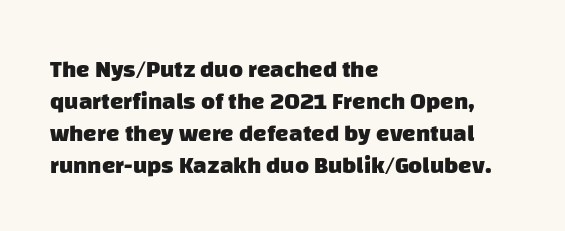
{"bold": "yes", "underline": "no", "align": "left", "line_spacing": "normal", "line_spacing_ratio": 1.33, "letter_spacing": "normal", "letter_spacing_em": 0.0, "glyph_px": 24}
